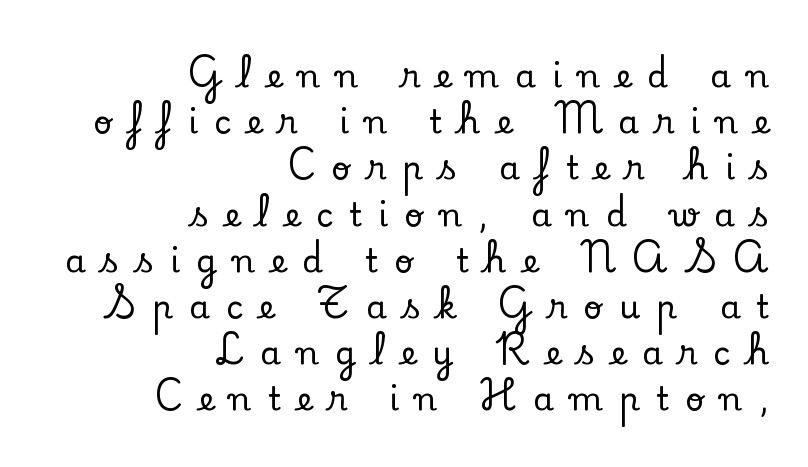
{"serif": "yes", "italic": "no", "width": "normal", "stroke_contrast": "low", "x_height": "small", "monospaced": "no", "underline": "no", "align": "right", "line_spacing": "normal", "line_spacing_ratio": 1.4, "letter_spacing": "wide", "letter_spacing_em": 0.49, "glyph_px": 33}
